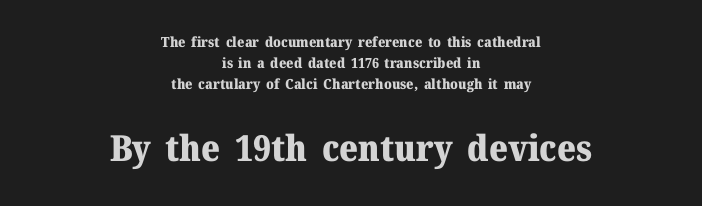
Do the characters align in a grid? No, the font is proportional. Each word holds together tightly as a unit, with standard inter-letter gaps. Decoration check: the copy has no underline. The second block has been scaled up relative to the first. Rendered with straight, roman letterforms.
